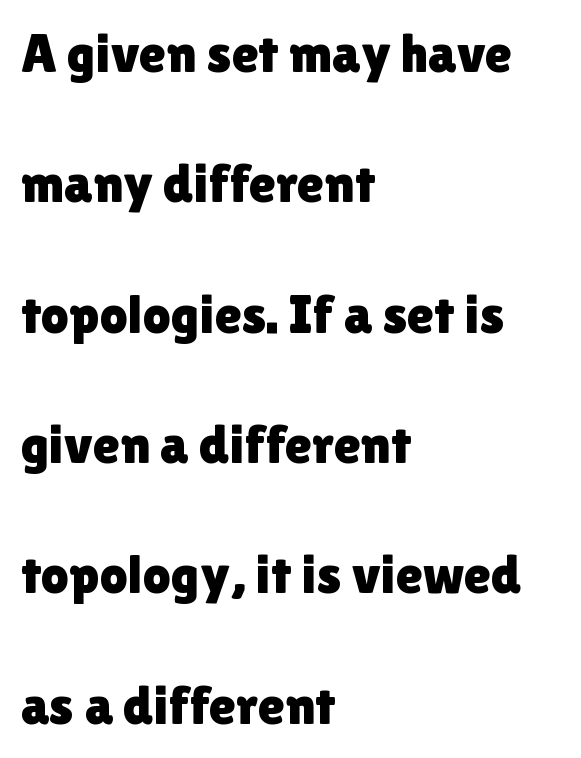
The passage shown is typed in a proportional face where columns would drift. A classic flush-left, rag-right setting is used for this passage. Check where the strokes stop: nothing finishes them off — pure sans. Italic: no, the glyphs are upright roman. No extra tracking has been applied to these lines. Quick note: interline space is abundant.
